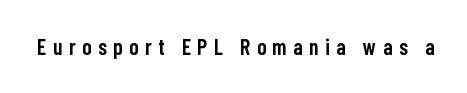
The image shows 22 px text type, upright; set unusually wide letter spacing (+0.3 em), not underlined.
